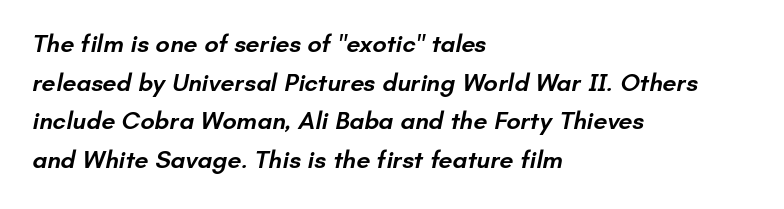
What weight is shown? A semibold, between regular and bold. Teacher's note: observe the even left margin — that is flush-left alignment. Is there much room between lines? A standard amount, neither cramped nor airy. Clear beneath every line of the passage.
